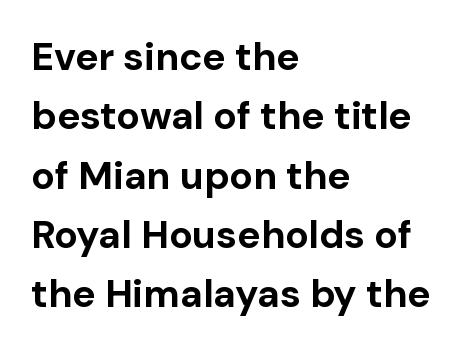
The image shows 39 px bold sans-serif type, upright; set left-aligned, normal line spacing (1.52x), normal letter spacing, not underlined; low stroke contrast and a medium x-height.
